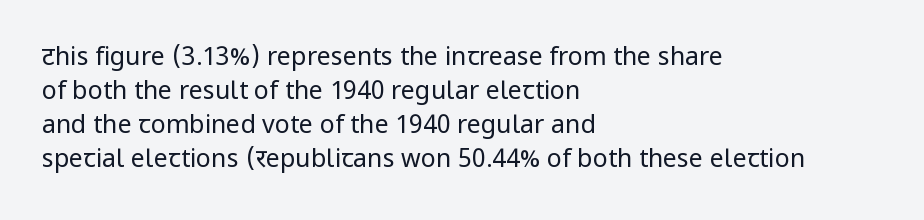
Q: Is the text bold? A: No.
Q: Is the text italic (slanted)? A: No, it is upright.
Q: Is the text underlined? A: No.
Q: How is the paragraph aligned? A: Left-aligned.
Q: Is the spacing between letters normal or unusually wide? A: Normal.
Q: Is the spacing between lines tight, normal or loose? A: Normal.
